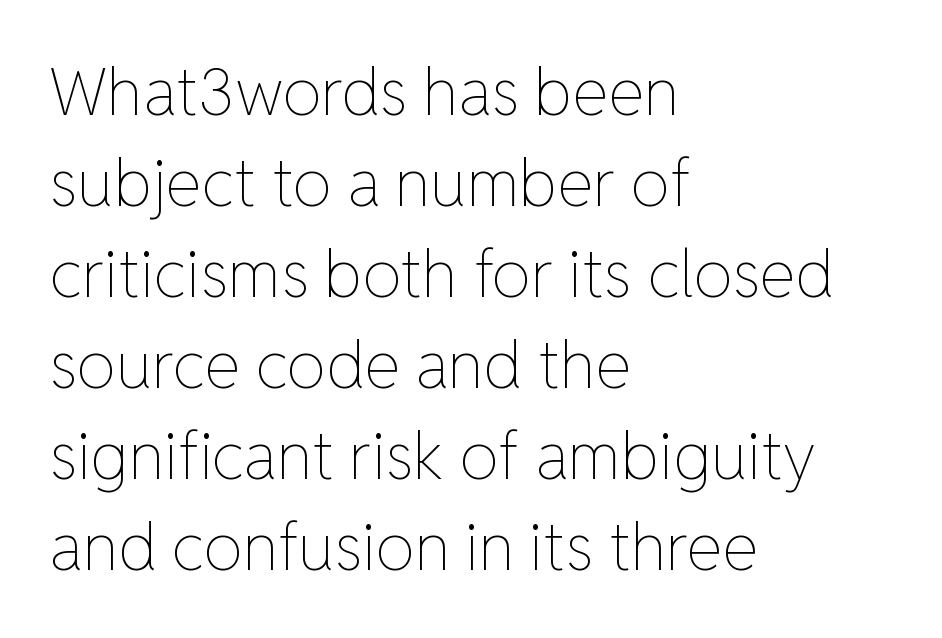
The image shows 65 px thin type, upright; set left-aligned, normal line spacing (1.4x), normal letter spacing, not underlined; low stroke contrast and a medium x-height.
